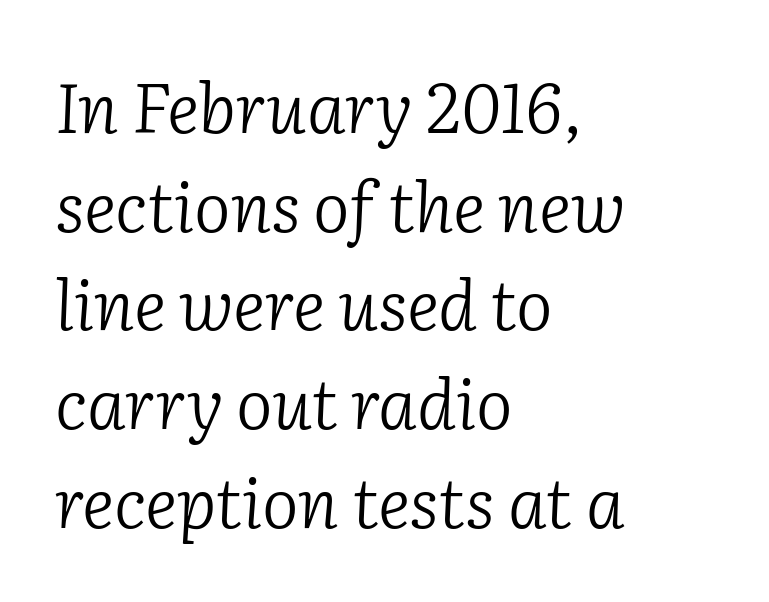
Q: Is the text bold? A: No.
Q: Is the text italic (slanted)? A: Yes, it leans right by about 2 degrees.
Q: Is the typeface a serif or a sans-serif typeface? A: Serif.
Q: Is the text underlined? A: No.
Q: How is the paragraph aligned? A: Left-aligned.
Q: Is the spacing between letters normal or unusually wide? A: Normal.
Q: Is the spacing between lines tight, normal or loose? A: Normal.
Q: Width (condensed, normal, or wide)? A: Normal.
Q: Stroke contrast? A: Low.
Q: x-height? A: Medium.
Q: Monospaced? A: No.
